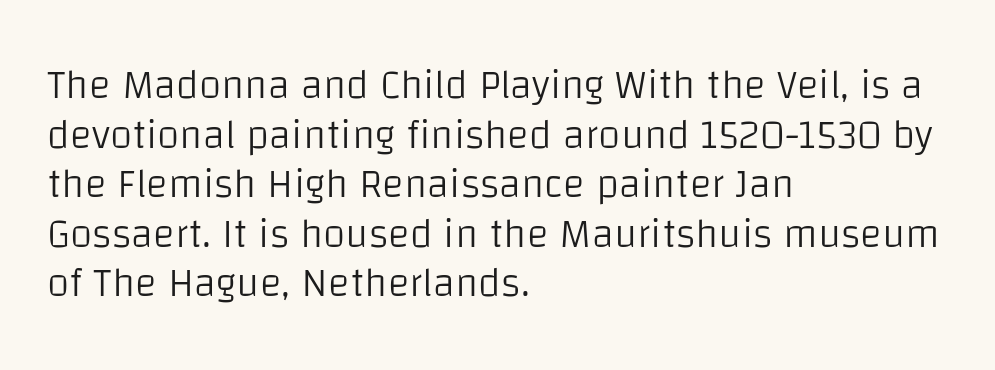
Q: Is the text bold? A: No.
Q: Is the text italic (slanted)? A: No, it is upright.
Q: Is the typeface a serif or a sans-serif typeface? A: Sans-serif.
Q: Is the text underlined? A: No.
Q: How is the paragraph aligned? A: Left-aligned.
Q: Is the spacing between letters normal or unusually wide? A: Normal.
Q: Width (condensed, normal, or wide)? A: Normal.
Q: Stroke contrast? A: Low.
Q: x-height? A: Large.
Q: Monospaced? A: No.
